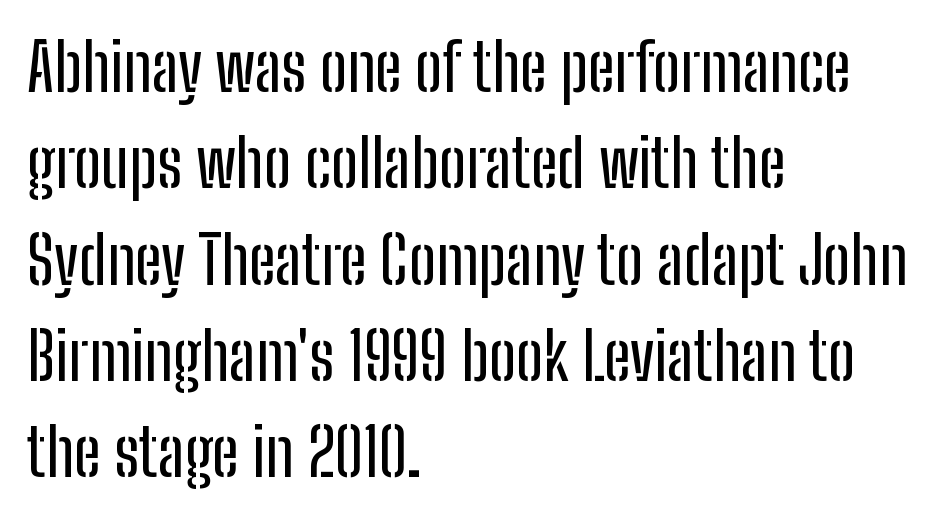
The image shows 66 px condensed sans-serif type, upright; set left-aligned, normal line spacing (1.46x), normal letter spacing, not underlined; low stroke contrast and a medium x-height.
